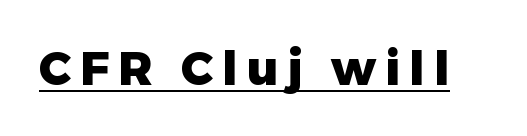
Q: Is the text bold? A: Yes.
Q: Is the text italic (slanted)? A: No, it is upright.
Q: Is the typeface a serif or a sans-serif typeface? A: Sans-serif.
Q: Is the text underlined? A: Yes.
Q: Width (condensed, normal, or wide)? A: Normal.
Q: Stroke contrast? A: Low.
Q: x-height? A: Medium.
Q: Monospaced? A: No.
